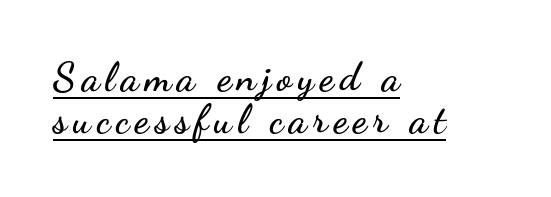
Q: Is the text italic (slanted)? A: Yes.
Q: Is the typeface a serif or a sans-serif typeface? A: Sans-serif.
Q: Is the text underlined? A: Yes.
Q: How is the paragraph aligned? A: Left-aligned.
Q: Is the spacing between lines tight, normal or loose? A: Tight.
Q: Width (condensed, normal, or wide)? A: Wide.
Q: Stroke contrast? A: Low.
Q: x-height? A: Small.
Q: Monospaced? A: No.
